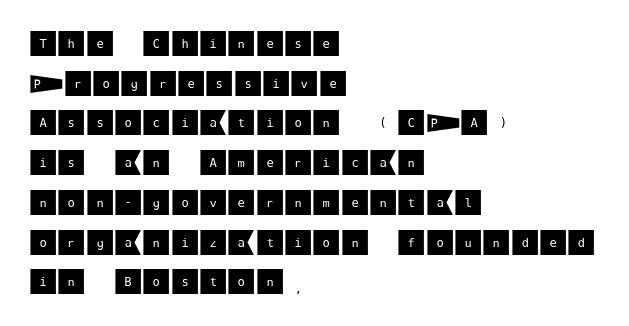
Q: Is the text italic (slanted)? A: No, it is upright.
Q: Is the typeface a serif or a sans-serif typeface? A: Sans-serif.
Q: Is the text underlined? A: No.
Q: How is the paragraph aligned? A: Left-aligned.
Q: Is the spacing between letters normal or unusually wide? A: Normal.
Q: Is the spacing between lines tight, normal or loose? A: Normal.
Q: Width (condensed, normal, or wide)? A: Normal.
Q: Stroke contrast? A: Medium.
Q: x-height? A: Large.
